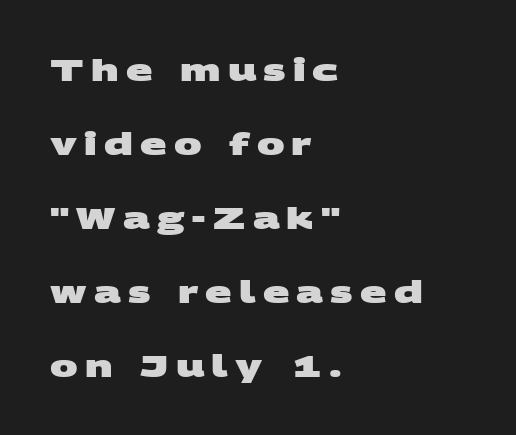
Q: Is the text bold? A: Yes.
Q: Is the typeface a serif or a sans-serif typeface? A: Sans-serif.
Q: Is the text underlined? A: No.
Q: How is the paragraph aligned? A: Left-aligned.
Q: Is the spacing between letters normal or unusually wide? A: Unusually wide.
Q: Is the spacing between lines tight, normal or loose? A: Loose.
Q: Width (condensed, normal, or wide)? A: Wide.
Q: Stroke contrast? A: Medium.
Q: x-height? A: Large.
Q: Monospaced? A: No.
